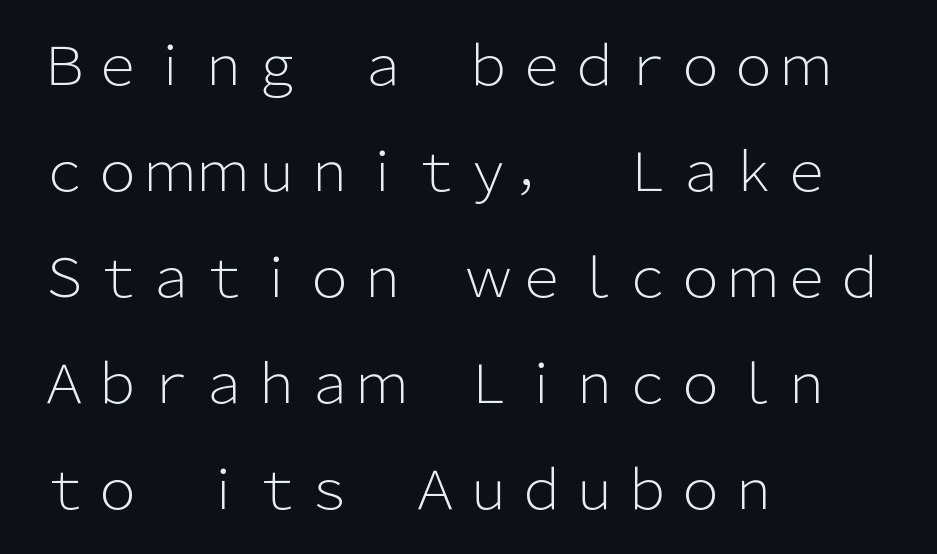
The words here are not underlined. The face used here is rendered with its standard letterfit. This is roman type, the default non-slanted kind. Nothing sits at the stroke ends, so this counts as sans-serif.
